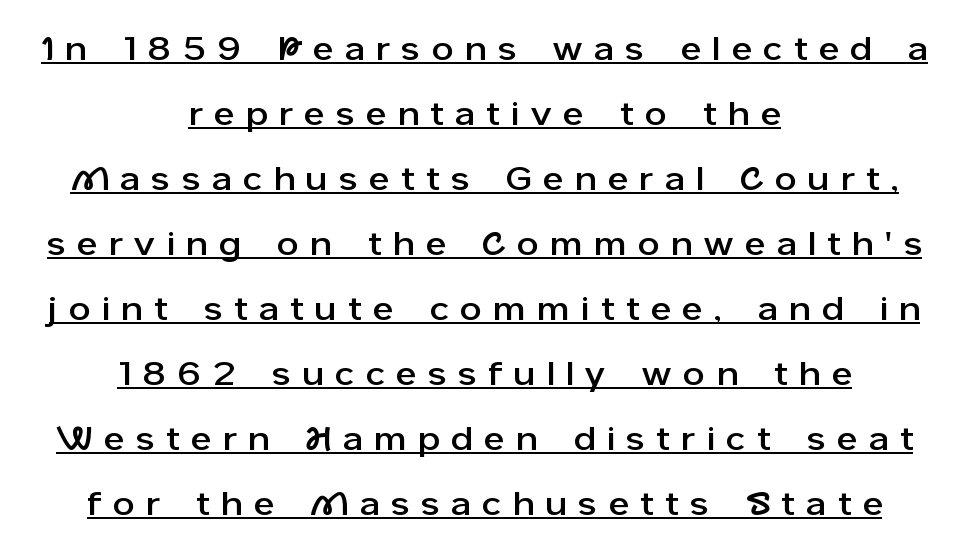
The image shows 34 px sans-serif type, upright; set centered, loose line spacing (1.91x), unusually wide letter spacing (+0.36 em), underlined; low stroke contrast and a medium x-height.
